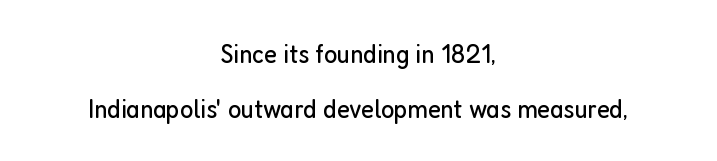
{"serif": "no", "italic": "no", "bold": "no", "weight": "regular", "width": "condensed", "stroke_contrast": "low", "x_height": "medium", "monospaced": "no", "underline": "no", "align": "center", "line_spacing": "loose", "line_spacing_ratio": 1.97, "letter_spacing": "normal", "letter_spacing_em": 0.0, "glyph_px": 28}
